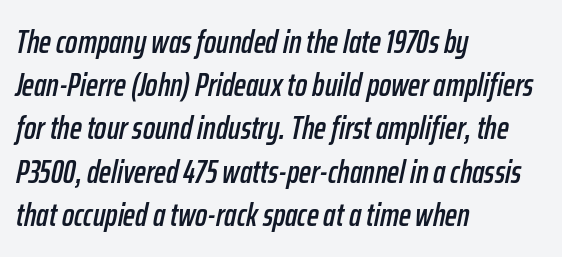
Q: Is the text italic (slanted)? A: Yes, it leans right by about 12 degrees.
Q: Is the text underlined? A: No.
Q: How is the paragraph aligned? A: Left-aligned.
Q: Is the spacing between letters normal or unusually wide? A: Normal.
Q: Is the spacing between lines tight, normal or loose? A: Normal.
Q: Width (condensed, normal, or wide)? A: Condensed.
Q: Stroke contrast? A: Low.
Q: x-height? A: Medium.
Q: Monospaced? A: No.
